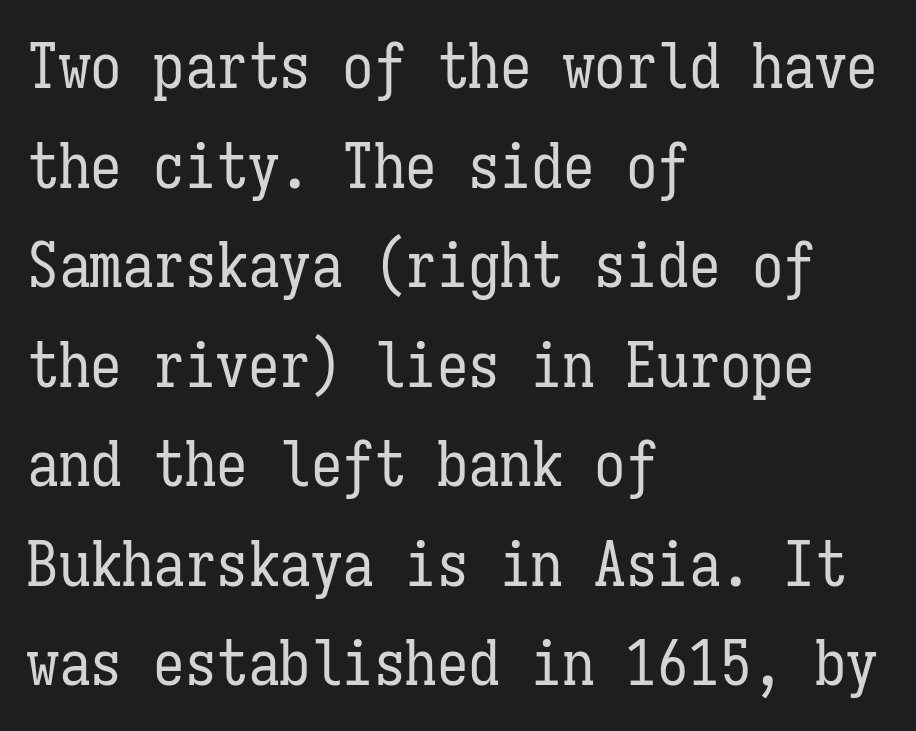
Rows of type keep a routine distance in the vertical direction. Left-aligned paragraph, ragged on the right. Decoration check: the copy has no underline. Heaviness? Minimal to ordinary, like unemphasized prose.
